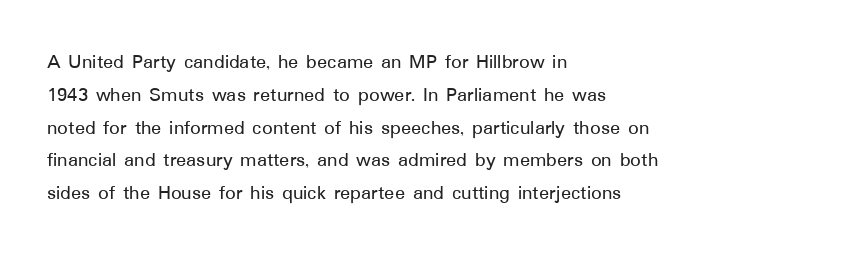
The image shows 21 px text type, upright; set left-aligned, normal line spacing (1.56x), normal letter spacing, not underlined.
